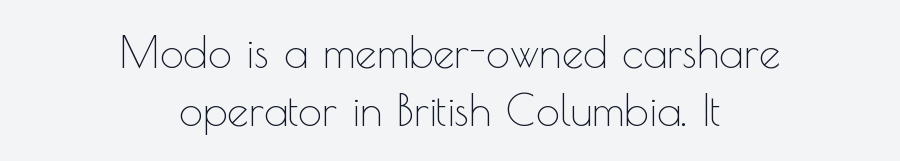
Q: Is the text bold? A: No.
Q: Is the text italic (slanted)? A: No, it is upright.
Q: Is the typeface a serif or a sans-serif typeface? A: Sans-serif.
Q: Is the text underlined? A: No.
Q: How is the paragraph aligned? A: Centered.
Q: Is the spacing between letters normal or unusually wide? A: Normal.
Q: Is the spacing between lines tight, normal or loose? A: Normal.
Q: Width (condensed, normal, or wide)? A: Normal.
Q: x-height? A: Small.
Q: Monospaced? A: No.
